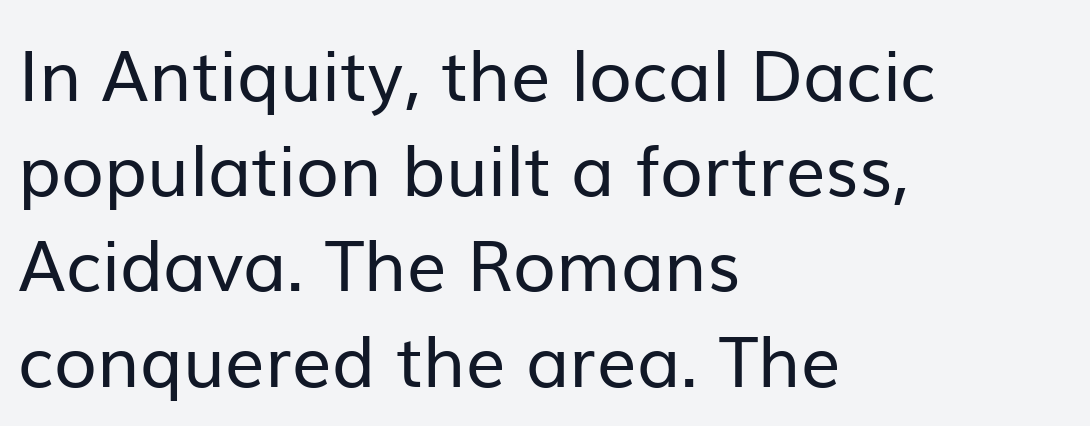
The image shows 70 px regular-weight sans-serif type, upright; set left-aligned, normal line spacing (1.36x), normal letter spacing, not underlined; low stroke contrast and a medium x-height.
